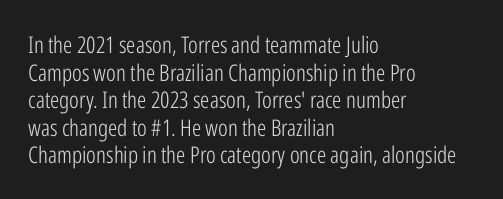
{"italic": "no", "bold": "no", "underline": "no", "align": "left", "line_spacing_ratio": 1.2, "letter_spacing": "normal", "letter_spacing_em": 0.0, "glyph_px": 23}
